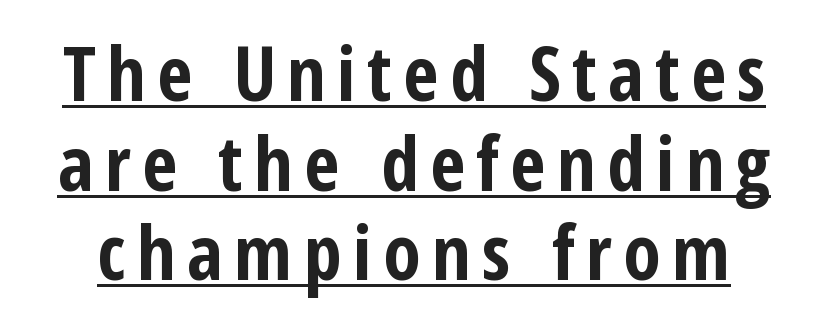
The font family rendered here belongs to the sans-serif group. Underlining? Definitely there. The letters stand upright; this is a roman face. Does the weight exceed regular? Yes, all the way to bold. The rendering uses natural spacing where letterforms have individual widths.
